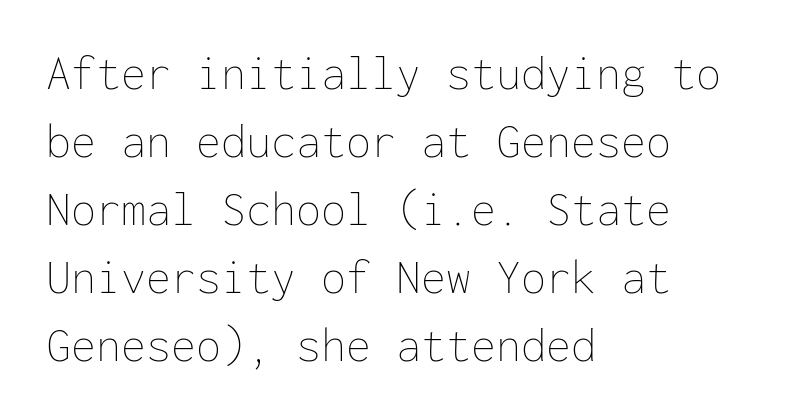
The image shows 50 px thin type, upright, monospaced; set left-aligned, normal line spacing (1.36x), normal letter spacing, not underlined; low stroke contrast and a medium x-height.
